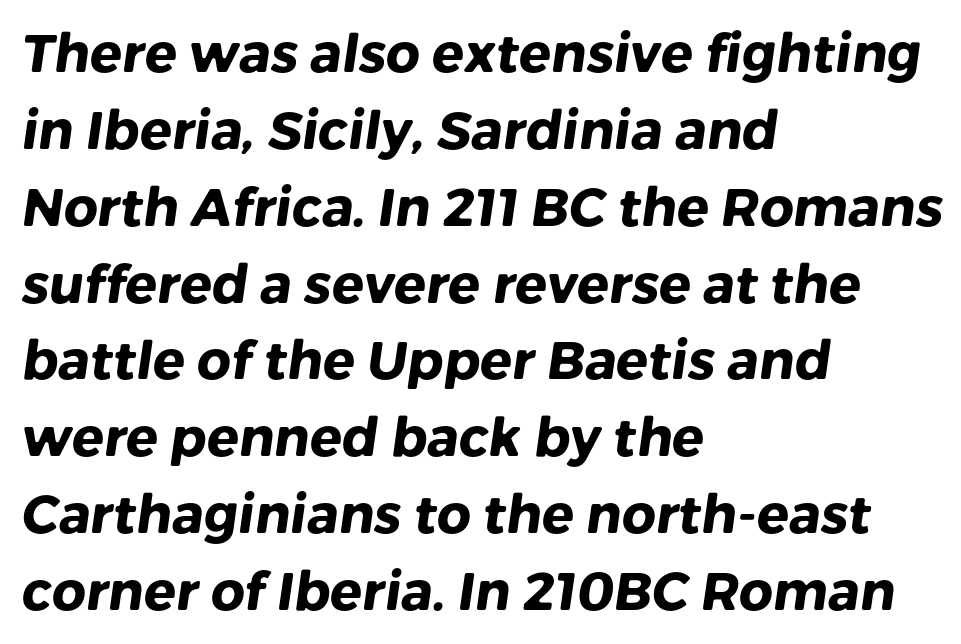
The rendering shows plain stroke endings on the letterforms — a sans-serif design. The rendering uses a bold face; every stroke is thick and dark. Unmarked baselines from the first word to the last. The lines in this sample share a left origin and differ only in where they stop.
